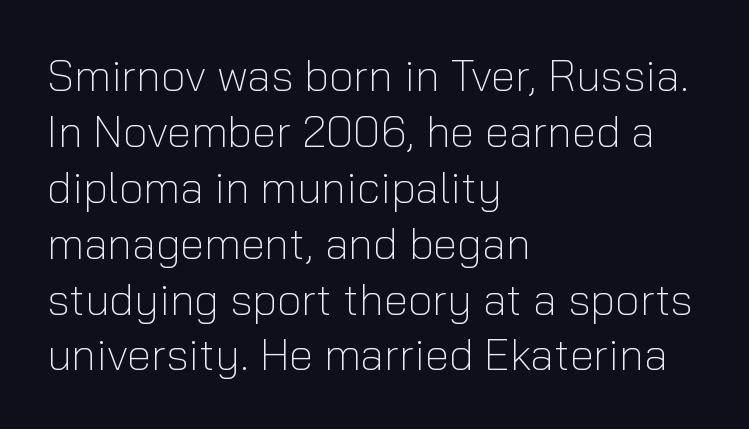
No italicization has been applied; the sample stays upright. Nobody drew a line under any word here. Check where the strokes stop: nothing finishes them off — pure sans. Weight: in the light-to-regular range. Vertical spacing — default.
